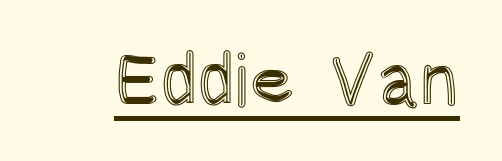
{"italic": "no", "width": "condensed", "x_height": "large", "monospaced": "no", "underline": "yes", "letter_spacing": "normal", "letter_spacing_em": 0.0, "glyph_px": 74}
